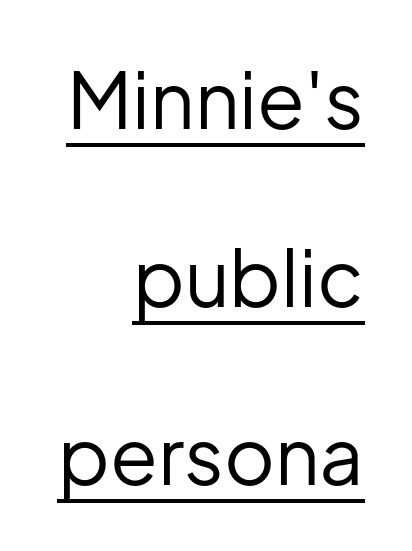
Regarding leading, the lines here are spaced well apart. Do the characters align in a grid? No, the font is proportional. You could call the tracking neutral — neither tight nor loose. These characters rest on top of a visible drawn line. Look at the bottom of the vertical strokes: they stop flat, with no serifs.
